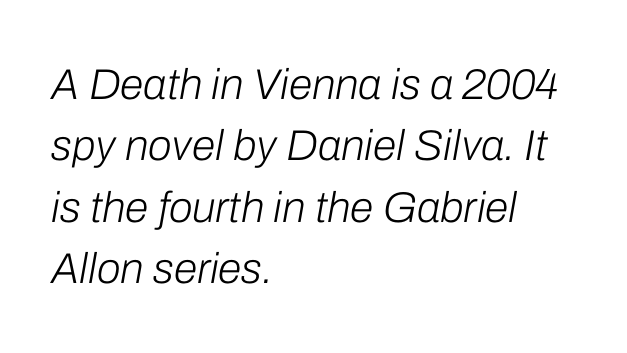
The image shows 43 px light type, italic (leaning right); set left-aligned, normal line spacing (1.43x), normal letter spacing, not underlined; low stroke contrast and a medium x-height.
